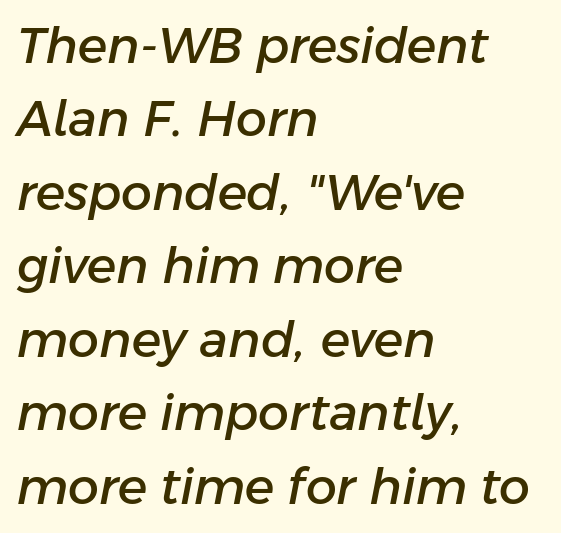
The specimen omits any rule beneath the text block's lines. Each word holds together tightly as a unit, with standard inter-letter gaps. Vertical spacing — default. Is this a fixed-width face? No — the glyphs have proportional, varying widths. These lines were composed using italics.
